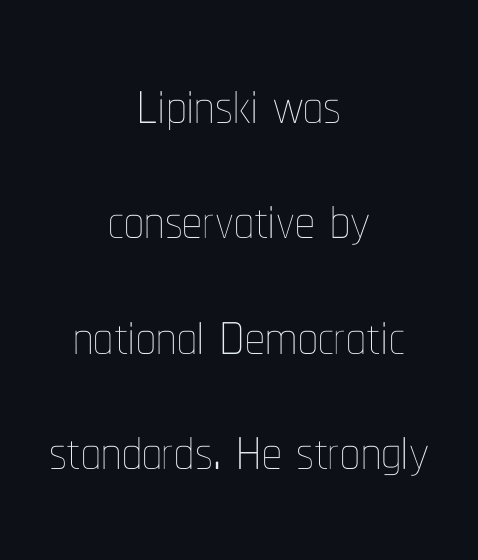
The image shows 79 px thin, condensed type, upright; set centered, normal line spacing (1.46x), normal letter spacing, not underlined; low stroke contrast and a medium x-height.
